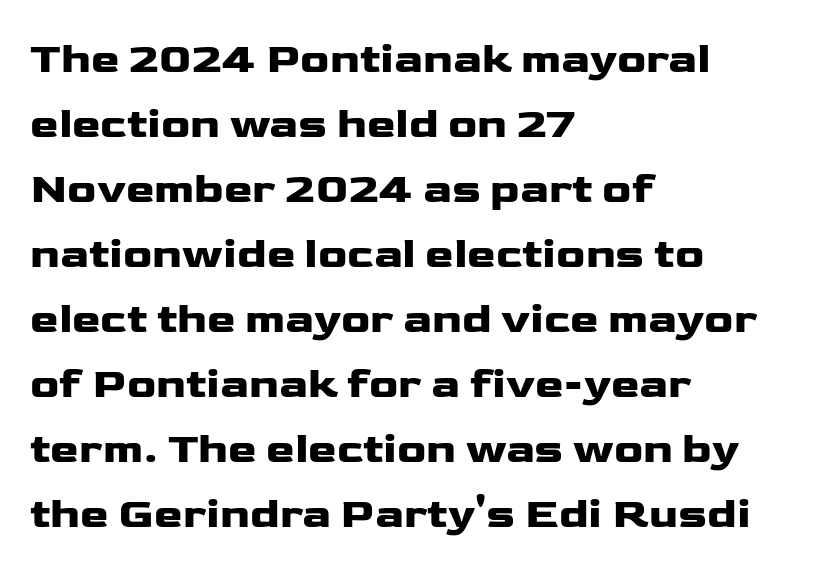
Does the copy run flush right? No — it runs flush left. You could not count columns in this text — the font is proportionally spaced. Posture: vertical. How are the letters spaced? Ordinarily, with no added tracking.
